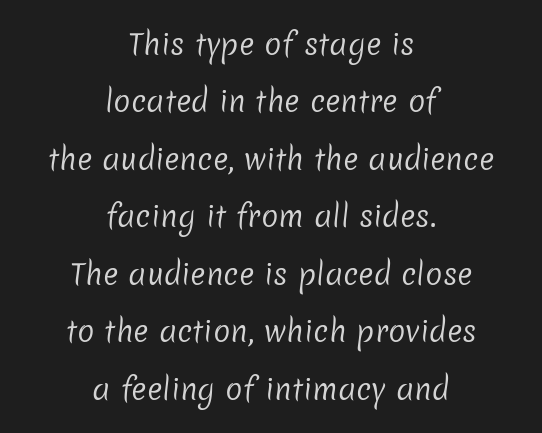
Q: Is the text bold? A: No.
Q: Is the typeface a serif or a sans-serif typeface? A: Sans-serif.
Q: Is the text underlined? A: No.
Q: How is the paragraph aligned? A: Centered.
Q: Is the spacing between letters normal or unusually wide? A: Normal.
Q: Is the spacing between lines tight, normal or loose? A: Loose.
Q: Width (condensed, normal, or wide)? A: Normal.
Q: Stroke contrast? A: Low.
Q: x-height? A: Medium.
Q: Monospaced? A: No.
